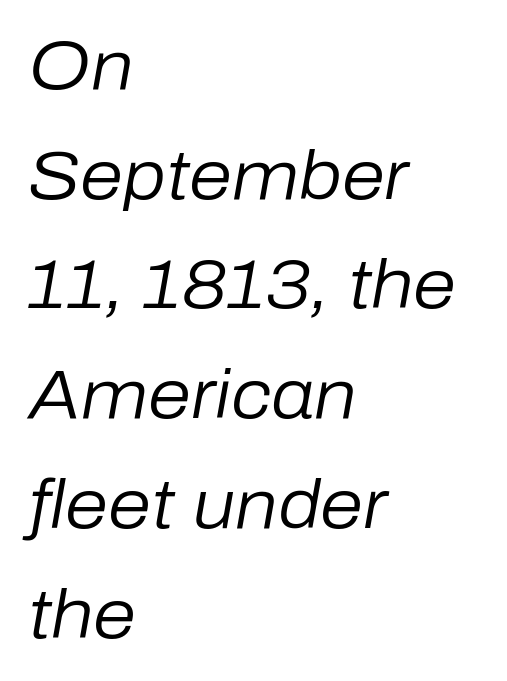
Q: Is the text bold? A: No.
Q: Is the text italic (slanted)? A: Yes, it leans right by about 10 degrees.
Q: Is the text underlined? A: No.
Q: How is the paragraph aligned? A: Left-aligned.
Q: Is the spacing between letters normal or unusually wide? A: Normal.
Q: Is the spacing between lines tight, normal or loose? A: Normal.
Q: Width (condensed, normal, or wide)? A: Normal.
Q: Stroke contrast? A: Low.
Q: x-height? A: Medium.
Q: Monospaced? A: No.
